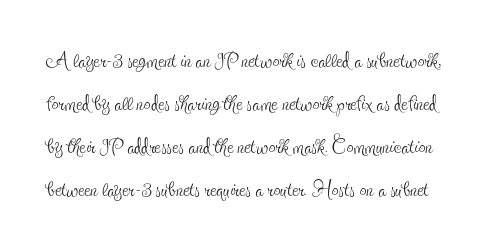
Q: Is the text bold? A: No.
Q: Is the typeface a serif or a sans-serif typeface? A: Serif.
Q: Is the text underlined? A: No.
Q: Is the spacing between letters normal or unusually wide? A: Normal.
Q: Is the spacing between lines tight, normal or loose? A: Normal.
Q: Width (condensed, normal, or wide)? A: Condensed.
Q: x-height? A: Small.
Q: Monospaced? A: No.
